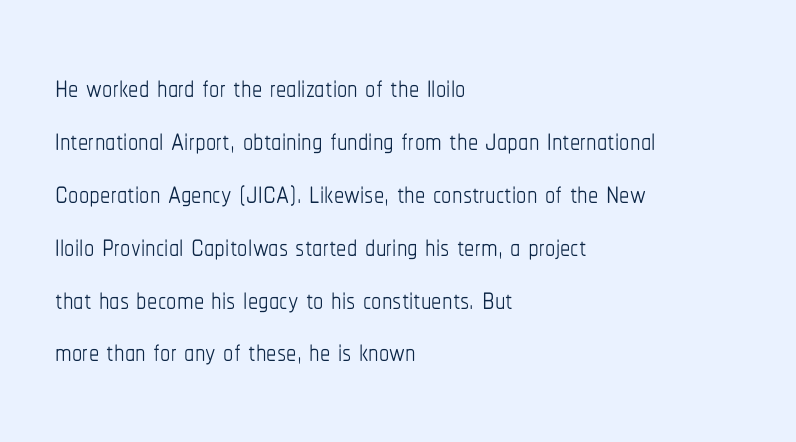
{"italic": "no", "bold": "no", "weight": "thin", "width": "condensed", "stroke_contrast": "low", "x_height": "medium", "monospaced": "no", "underline": "no", "align": "left", "line_spacing": "normal", "line_spacing_ratio": 1.29, "letter_spacing": "normal", "letter_spacing_em": 0.0, "glyph_px": 41}
